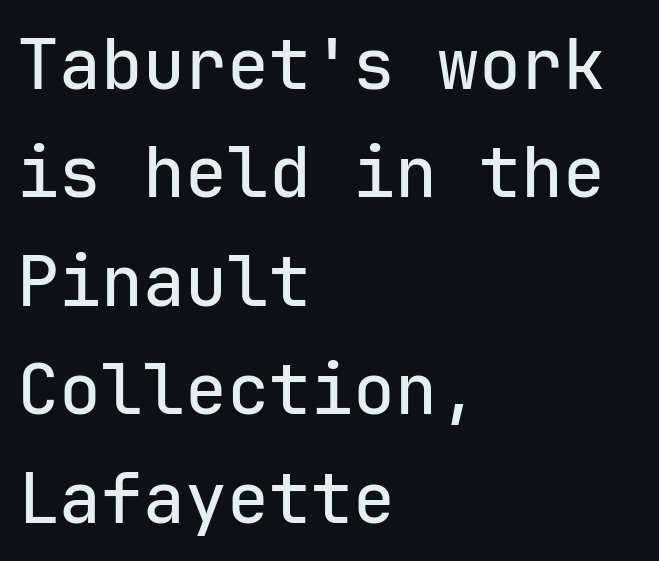
{"serif": "no", "italic": "no", "width": "normal", "stroke_contrast": "low", "x_height": "medium", "monospaced": "yes", "underline": "no", "align": "left", "line_spacing": "normal", "line_spacing_ratio": 1.55, "letter_spacing": "normal", "letter_spacing_em": 0.0, "glyph_px": 70}
